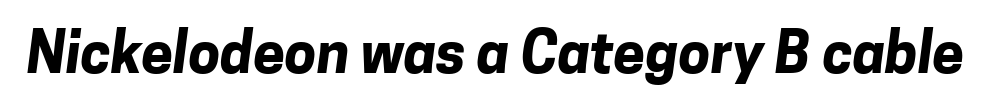
The image shows 57 px bold sans-serif type; set normal letter spacing, not underlined; low stroke contrast and a medium x-height.
